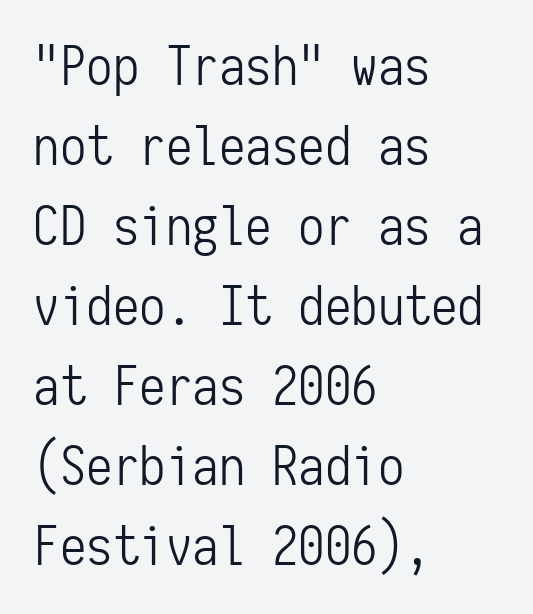
{"serif": "no", "italic": "no", "bold": "no", "weight": "light", "width": "condensed", "stroke_contrast": "low", "x_height": "medium", "monospaced": "yes", "underline": "no", "align": "left", "line_spacing": "normal", "line_spacing_ratio": 1.51, "letter_spacing": "normal", "letter_spacing_em": 0.0, "glyph_px": 53}
